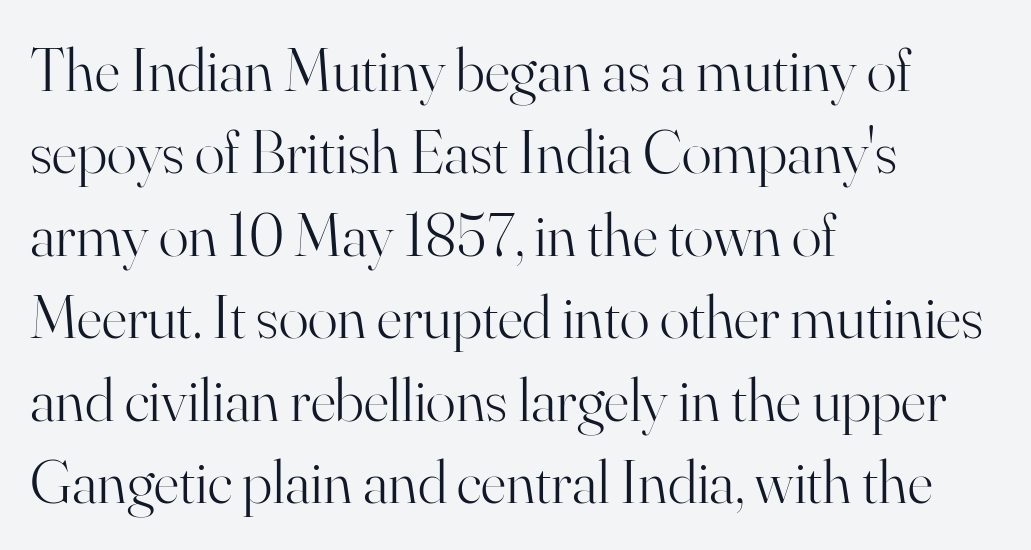
Q: Is the text bold? A: No.
Q: Is the text italic (slanted)? A: No, it is upright.
Q: Is the typeface a serif or a sans-serif typeface? A: Serif.
Q: Is the text underlined? A: No.
Q: How is the paragraph aligned? A: Left-aligned.
Q: Is the spacing between letters normal or unusually wide? A: Normal.
Q: Is the spacing between lines tight, normal or loose? A: Normal.
Q: Width (condensed, normal, or wide)? A: Normal.
Q: Stroke contrast? A: High.
Q: x-height? A: Small.
Q: Monospaced? A: No.
